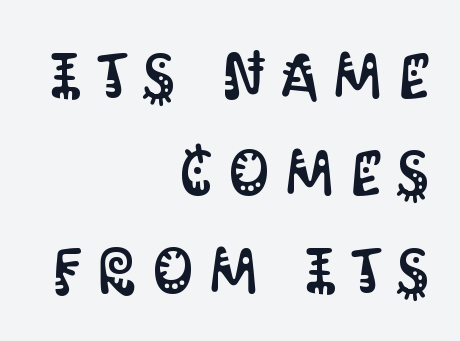
The image shows 64 px condensed sans-serif type, upright; set right-aligned, normal line spacing (1.52x), unusually wide letter spacing (+0.25 em), not underlined; medium stroke contrast and a large x-height.
